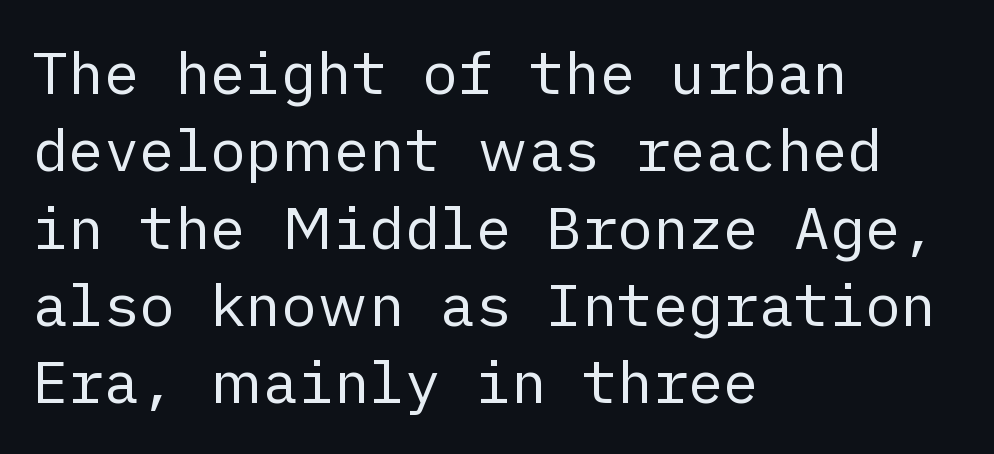
The image shows 59 px regular-weight sans-serif type, upright; set left-aligned, normal line spacing (1.31x), normal letter spacing, not underlined; low stroke contrast and a medium x-height.
